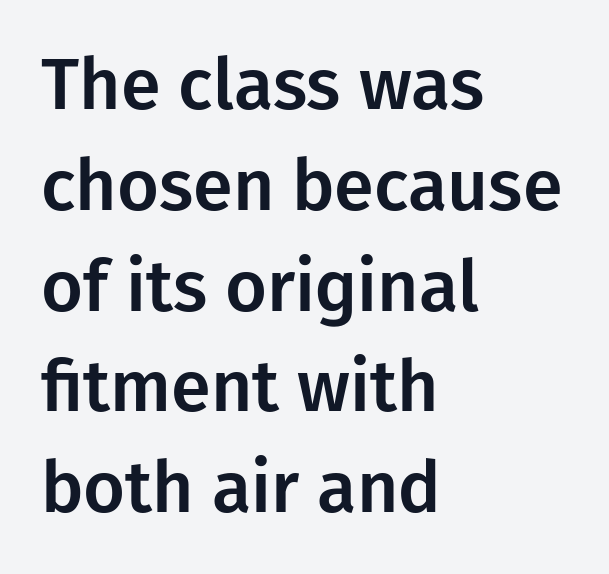
Q: Is the text italic (slanted)? A: No, it is upright.
Q: Is the typeface a serif or a sans-serif typeface? A: Sans-serif.
Q: Is the text underlined? A: No.
Q: How is the paragraph aligned? A: Left-aligned.
Q: Is the spacing between letters normal or unusually wide? A: Normal.
Q: Is the spacing between lines tight, normal or loose? A: Normal.
Q: Width (condensed, normal, or wide)? A: Normal.
Q: Stroke contrast? A: Low.
Q: x-height? A: Medium.
Q: Monospaced? A: No.
